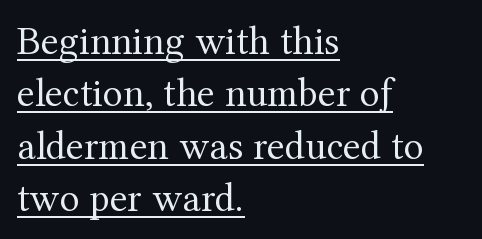
Q: Is the text bold? A: No.
Q: Is the text italic (slanted)? A: No, it is upright.
Q: Is the typeface a serif or a sans-serif typeface? A: Serif.
Q: Is the text underlined? A: Yes.
Q: How is the paragraph aligned? A: Left-aligned.
Q: Is the spacing between letters normal or unusually wide? A: Normal.
Q: Is the spacing between lines tight, normal or loose? A: Normal.
Q: Width (condensed, normal, or wide)? A: Normal.
Q: Stroke contrast? A: Medium.
Q: x-height? A: Medium.
Q: Monospaced? A: No.
